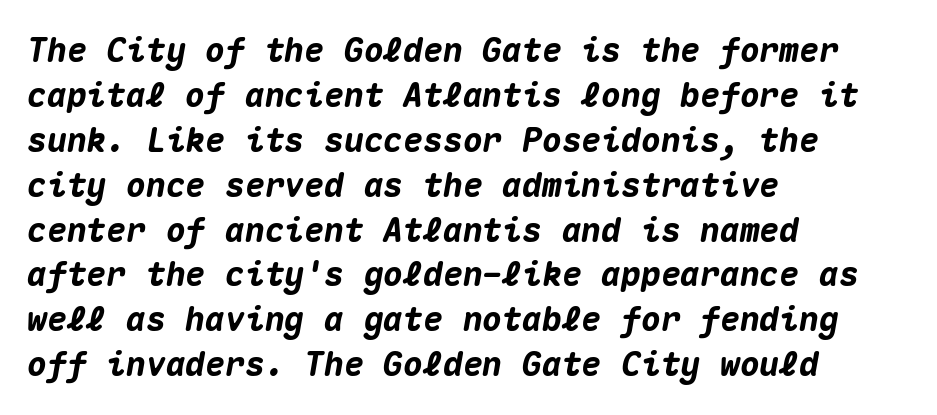
The image shows 33 px heavy type, italic (leaning right), monospaced; set left-aligned, normal line spacing (1.36x), normal letter spacing, not underlined; medium stroke contrast and a medium x-height.
